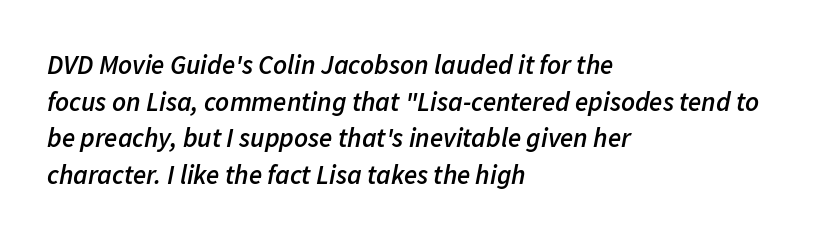
The image shows 27 px text type, italic (leaning right); set left-aligned, normal line spacing (1.36x), normal letter spacing, not underlined.
